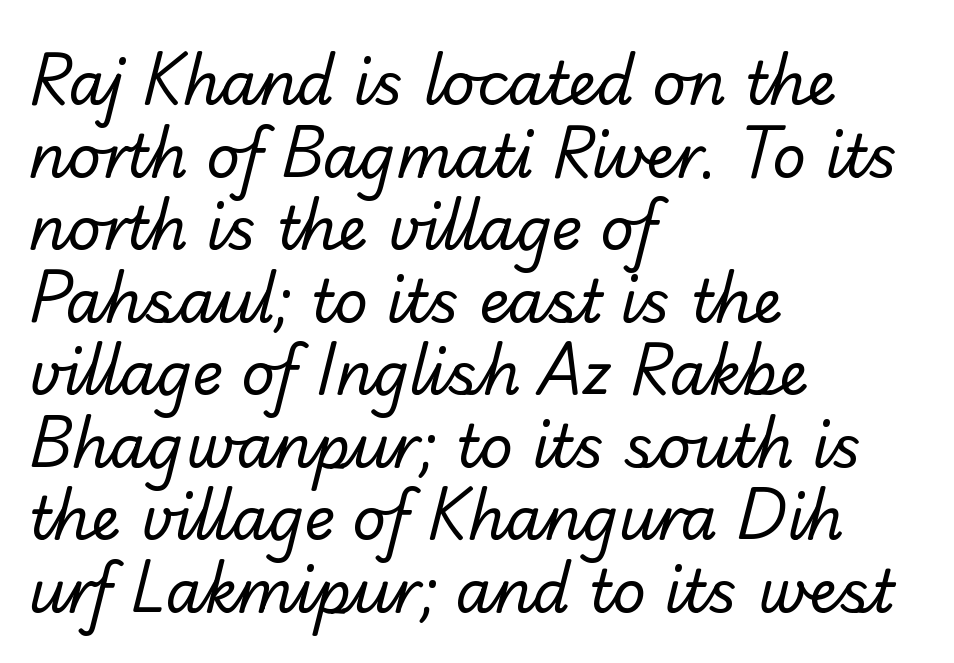
Q: Is the text bold? A: No.
Q: Is the typeface a serif or a sans-serif typeface? A: Sans-serif.
Q: Is the text underlined? A: No.
Q: How is the paragraph aligned? A: Left-aligned.
Q: Is the spacing between letters normal or unusually wide? A: Normal.
Q: Width (condensed, normal, or wide)? A: Normal.
Q: Stroke contrast? A: Low.
Q: x-height? A: Small.
Q: Monospaced? A: No.
